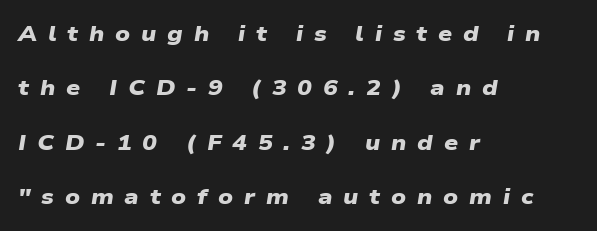
{"bold": "yes", "underline": "no", "align": "left", "line_spacing": "loose", "line_spacing_ratio": 2.47, "letter_spacing": "wide", "letter_spacing_em": 0.49, "glyph_px": 22}
